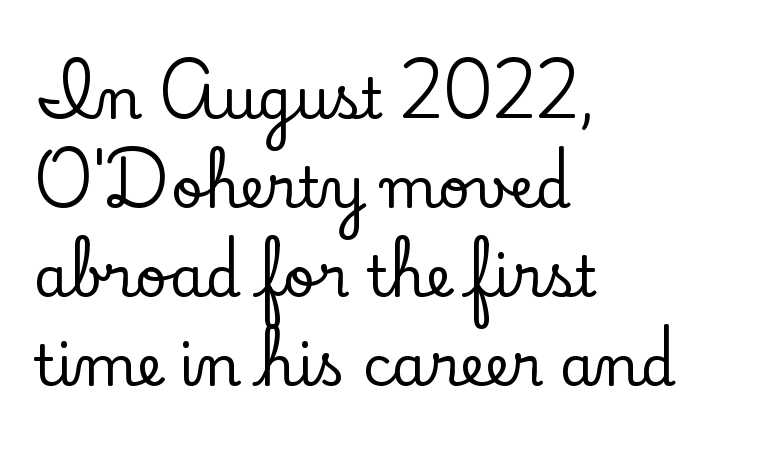
It's the straight-up-and-down kind of type. The setting favours the left margin, as ordinary paragraphs usually do. Plain, unruled lines of type. Words appear dense and cohesive because spacing is normal. Students, observe: this is what conventionally led text looks like.
